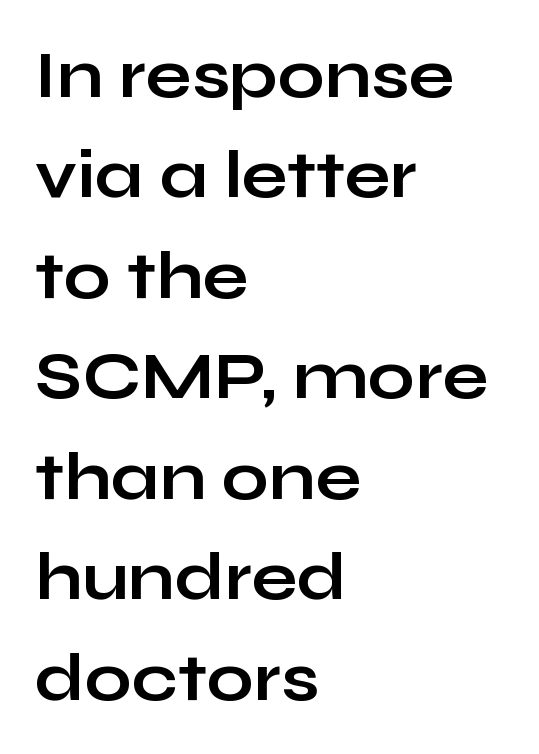
{"serif": "no", "italic": "no", "bold": "yes", "weight": "bold", "width": "wide", "stroke_contrast": "low", "x_height": "medium", "monospaced": "no", "underline": "no", "align": "left", "line_spacing": "normal", "line_spacing_ratio": 1.5, "letter_spacing": "normal", "letter_spacing_em": 0.0, "glyph_px": 67}
